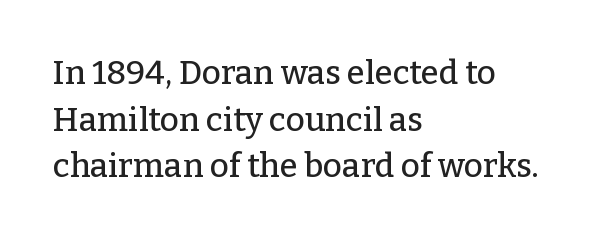
Q: Is the text italic (slanted)? A: No, it is upright.
Q: Is the typeface a serif or a sans-serif typeface? A: Serif.
Q: Is the text underlined? A: No.
Q: How is the paragraph aligned? A: Left-aligned.
Q: Is the spacing between letters normal or unusually wide? A: Normal.
Q: Is the spacing between lines tight, normal or loose? A: Normal.
Q: Width (condensed, normal, or wide)? A: Normal.
Q: Stroke contrast? A: Low.
Q: x-height? A: Medium.
Q: Monospaced? A: No.
